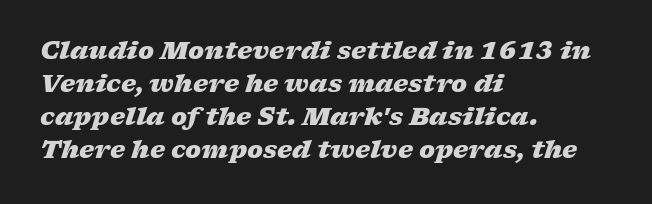
{"italic": "yes", "lean": "right", "slant_degrees": 17, "bold": "yes", "underline": "no", "align": "left", "line_spacing": "normal", "line_spacing_ratio": 1.37, "letter_spacing": "normal", "letter_spacing_em": 0.0, "glyph_px": 24}
